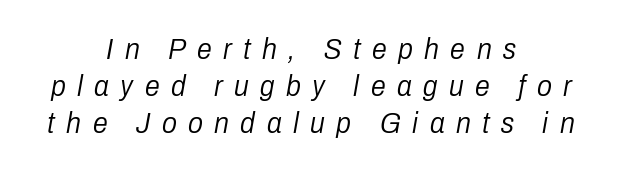
Q: Is the text bold? A: No.
Q: Is the text italic (slanted)? A: Yes, it leans right by about 10 degrees.
Q: Is the text underlined? A: No.
Q: How is the paragraph aligned? A: Centered.
Q: Is the spacing between letters normal or unusually wide? A: Unusually wide.
Q: Width (condensed, normal, or wide)? A: Condensed.
Q: Stroke contrast? A: Low.
Q: x-height? A: Medium.
Q: Monospaced? A: No.
